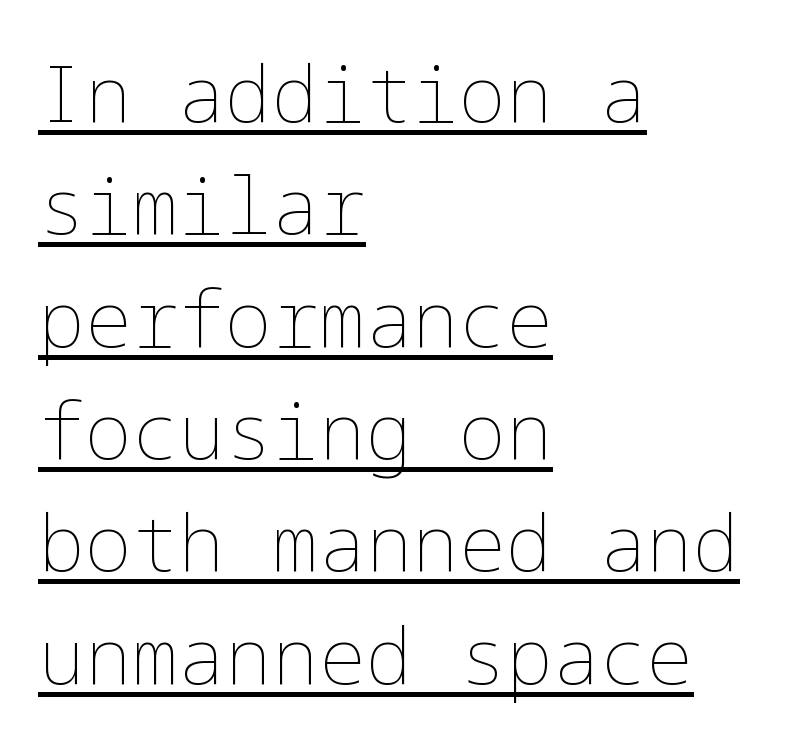
The image shows 78 px thin type, upright; set left-aligned, normal line spacing (1.44x), normal letter spacing, underlined; low stroke contrast and a medium x-height.
